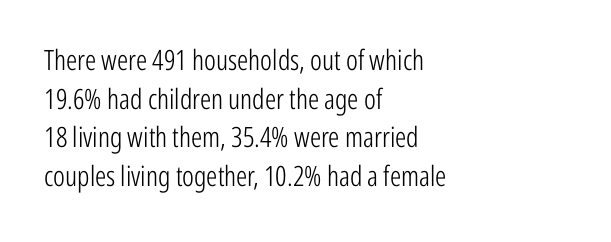
{"serif": "no", "italic": "no", "bold": "no", "weight": "light", "width": "condensed", "stroke_contrast": "low", "x_height": "medium", "monospaced": "no", "underline": "no", "align": "left", "line_spacing": "normal", "line_spacing_ratio": 1.38, "letter_spacing": "normal", "letter_spacing_em": 0.0, "glyph_px": 28}
